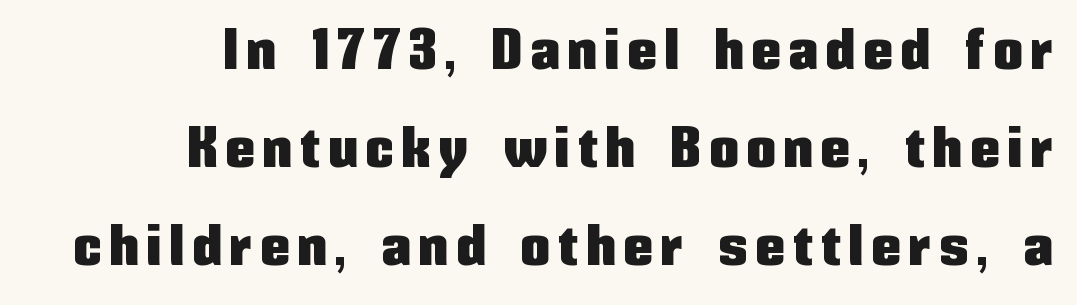
{"serif": "no", "italic": "no", "width": "condensed", "stroke_contrast": "low", "x_height": "medium", "monospaced": "no", "underline": "no", "align": "right", "line_spacing_ratio": 1.72, "glyph_px": 57}
